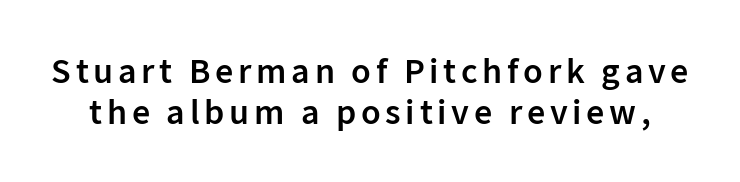
Posture: straight, roman, zero tilt. The passage shown is semibold, sitting just below true bold. Leading is clearly below the norm, producing a dense column. To sum up the face: it is a sans, with no serifs. Is this a fixed-width face? No — the glyphs have proportional, varying widths.
